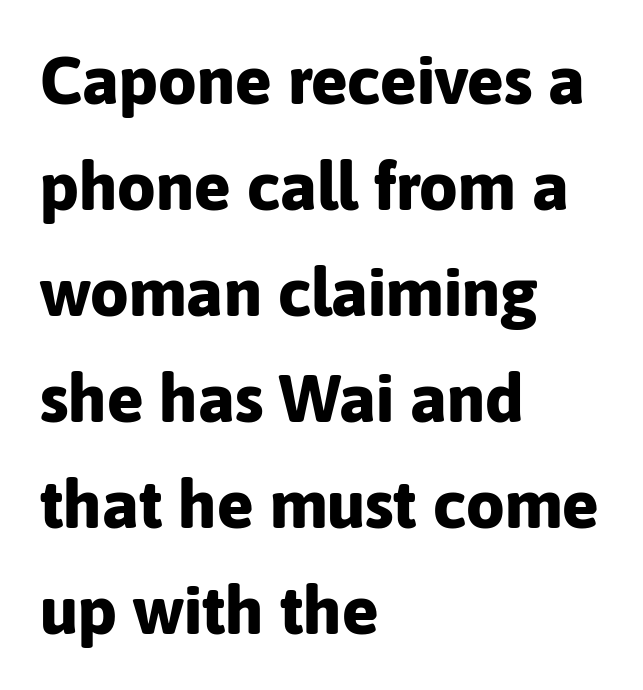
Q: Is the text bold? A: Yes.
Q: Is the text italic (slanted)? A: No, it is upright.
Q: Is the typeface a serif or a sans-serif typeface? A: Sans-serif.
Q: Is the text underlined? A: No.
Q: How is the paragraph aligned? A: Left-aligned.
Q: Is the spacing between letters normal or unusually wide? A: Normal.
Q: Is the spacing between lines tight, normal or loose? A: Normal.
Q: Width (condensed, normal, or wide)? A: Normal.
Q: Stroke contrast? A: Low.
Q: x-height? A: Medium.
Q: Monospaced? A: No.
